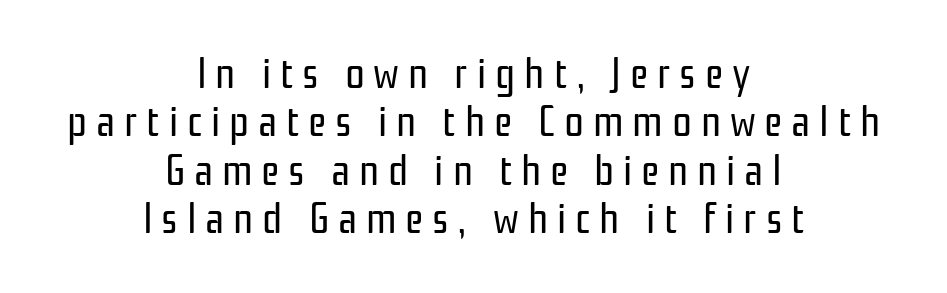
The image shows 44 px regular-weight, condensed sans-serif type, upright; set centered, tight line spacing (1.1x), unusually wide letter spacing (+0.2 em), not underlined; low stroke contrast and a medium x-height.
